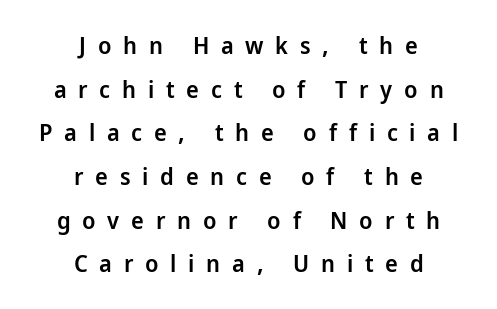
Q: Is the text bold? A: Semi-bold.
Q: Is the text italic (slanted)? A: No, it is upright.
Q: Is the text underlined? A: No.
Q: How is the paragraph aligned? A: Centered.
Q: Is the spacing between letters normal or unusually wide? A: Unusually wide.
